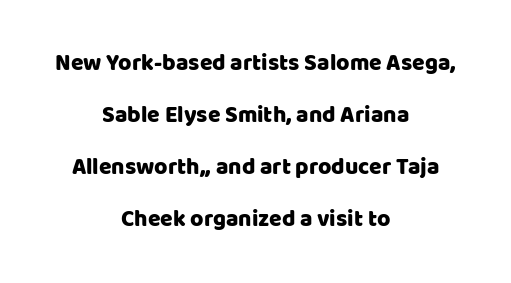
The image shows 23 px text type, upright; set centered, loose line spacing (2.26x), normal letter spacing, not underlined.
